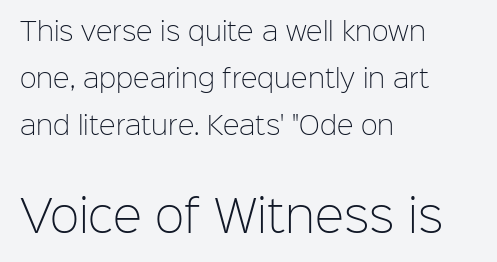
Q: Is the text bold? A: No.
Q: Is the text italic (slanted)? A: No, it is upright.
Q: Is the typeface a serif or a sans-serif typeface? A: Sans-serif.
Q: Is the text underlined? A: No.
Q: How is the paragraph aligned? A: Left-aligned.
Q: Is the spacing between letters normal or unusually wide? A: Normal.
Q: Which block of text is set in a larger size, the first (top) or the second (bottom)? A: The second (bottom) one.
Q: Width (condensed, normal, or wide)? A: Normal.
Q: Stroke contrast? A: Low.
Q: x-height? A: Medium.
Q: Monospaced? A: No.
